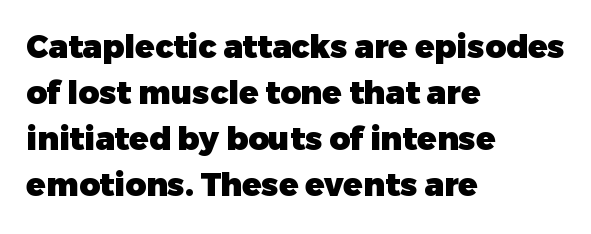
{"serif": "no", "italic": "no", "bold": "yes", "weight": "heavy", "width": "normal", "stroke_contrast": "low", "x_height": "medium", "monospaced": "no", "underline": "no", "align": "left", "line_spacing": "normal", "line_spacing_ratio": 1.44, "letter_spacing": "normal", "letter_spacing_em": 0.0, "glyph_px": 32}
